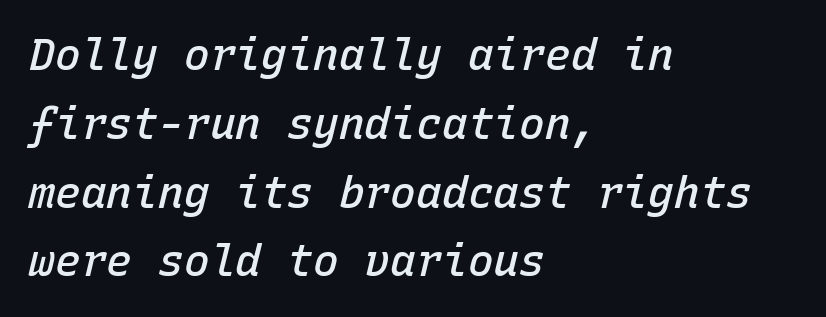
Look at the tracking — it's just the regular setting, nothing added. Would a proofreader flag this as italicized? Yes. Note the uniform advance width — an 'i' takes as much space as an 'm'. Successive baselines arrive at the customary interval.
